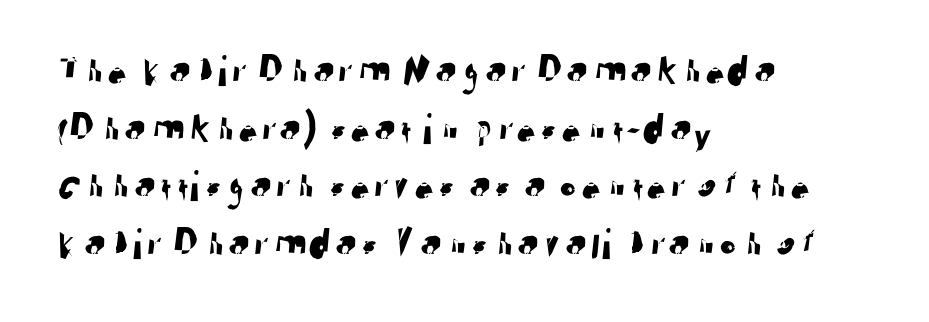
Q: Is the typeface a serif or a sans-serif typeface? A: Sans-serif.
Q: Is the text underlined? A: No.
Q: How is the paragraph aligned? A: Left-aligned.
Q: Is the spacing between letters normal or unusually wide? A: Normal.
Q: Is the spacing between lines tight, normal or loose? A: Normal.
Q: Width (condensed, normal, or wide)? A: Normal.
Q: Stroke contrast? A: Low.
Q: x-height? A: Medium.
Q: Monospaced? A: No.
